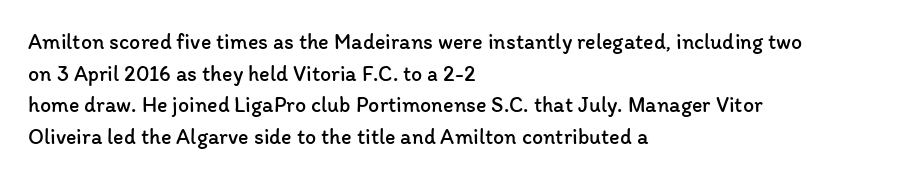
The image shows 22 px text type, upright; set left-aligned, normal line spacing (1.44x), normal letter spacing, not underlined.
